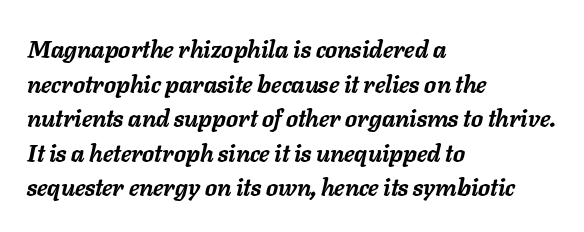
The image shows 24 px bold type, italic (leaning right); set left-aligned, normal line spacing (1.44x), normal letter spacing, not underlined.
